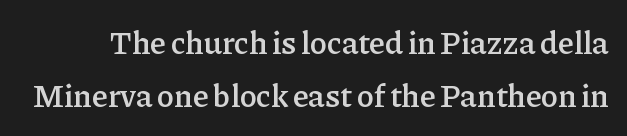
The image shows 32 px semibold serif type, upright; set normal line spacing (1.67x), normal letter spacing, not underlined; low stroke contrast and a medium x-height.
